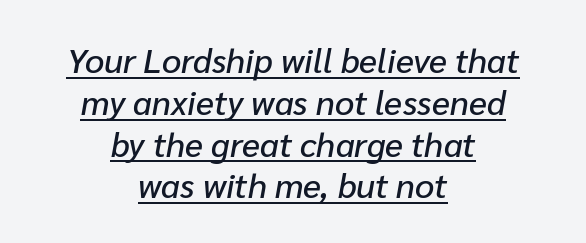
Q: Is the text italic (slanted)? A: Yes, it leans right by about 10 degrees.
Q: Is the text underlined? A: Yes.
Q: How is the paragraph aligned? A: Centered.
Q: Is the spacing between letters normal or unusually wide? A: Normal.
Q: Width (condensed, normal, or wide)? A: Normal.
Q: Stroke contrast? A: Low.
Q: x-height? A: Medium.
Q: Monospaced? A: No.
